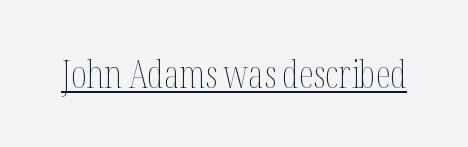
{"italic": "no", "bold": "no", "weight": "thin", "width": "condensed", "stroke_contrast": "medium", "x_height": "medium", "monospaced": "no", "underline": "yes", "letter_spacing": "normal", "letter_spacing_em": 0.0, "glyph_px": 38}
